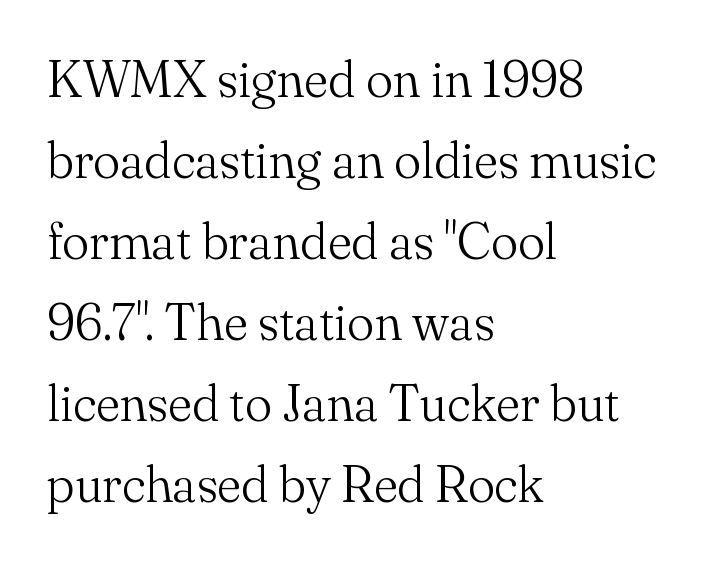
{"serif": "yes", "italic": "no", "bold": "no", "weight": "light", "width": "normal", "stroke_contrast": "medium", "x_height": "small", "monospaced": "no", "underline": "no", "align": "left", "line_spacing": "normal", "line_spacing_ratio": 1.59, "letter_spacing": "normal", "letter_spacing_em": 0.0, "glyph_px": 51}
